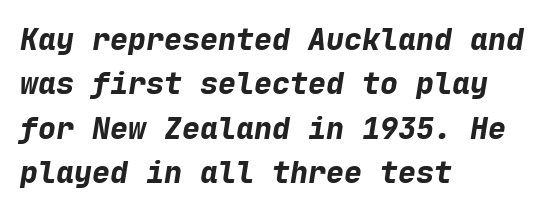
Q: Is the text bold? A: Yes.
Q: Is the text italic (slanted)? A: Yes, it leans right by about 9 degrees.
Q: Is the text underlined? A: No.
Q: How is the paragraph aligned? A: Left-aligned.
Q: Is the spacing between letters normal or unusually wide? A: Normal.
Q: Is the spacing between lines tight, normal or loose? A: Normal.
Q: Width (condensed, normal, or wide)? A: Normal.
Q: Stroke contrast? A: Low.
Q: x-height? A: Medium.
Q: Monospaced? A: Yes.
